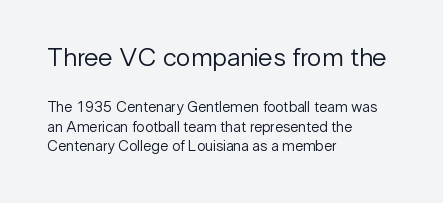
Q: Is the text bold? A: No.
Q: Is the text italic (slanted)? A: No, it is upright.
Q: Is the text underlined? A: No.
Q: How is the paragraph aligned? A: Left-aligned.
Q: Is the spacing between letters normal or unusually wide? A: Normal.
Q: Is the spacing between lines tight, normal or loose? A: Normal.
Q: Which block of text is set in a larger size, the first (top) or the second (bottom)? A: The first (top) one.
